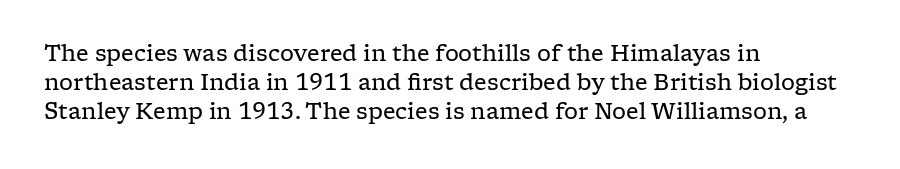
No extra ink here — the face is not bold. The ragged edge is on the right, which tells us the setting is flush left. Decoration check: the copy has no underline. Between one letter and the next there's only the usual sliver of space. No italicization has been applied; the sample stays upright. Successive baselines arrive at the customary interval.
